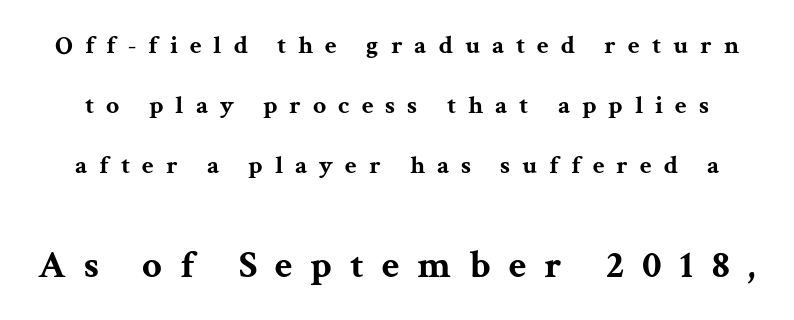
Q: Is the text bold? A: Yes.
Q: Is the text italic (slanted)? A: No, it is upright.
Q: Is the typeface a serif or a sans-serif typeface? A: Serif.
Q: Is the text underlined? A: No.
Q: Is the spacing between letters normal or unusually wide? A: Unusually wide.
Q: Is the spacing between lines tight, normal or loose? A: Loose.
Q: Which block of text is set in a larger size, the first (top) or the second (bottom)? A: The second (bottom) one.
Q: Width (condensed, normal, or wide)? A: Wide.
Q: Stroke contrast? A: Medium.
Q: x-height? A: Medium.
Q: Monospaced? A: No.
